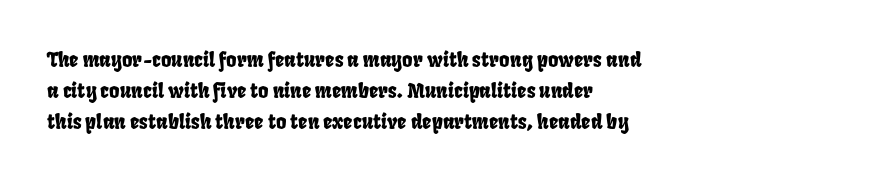
If you drew a ruler down the left edge, every line would touch it. Regular leading. Only glyphs here, with clear space below each row. Each word holds together tightly as a unit, with standard inter-letter gaps.
